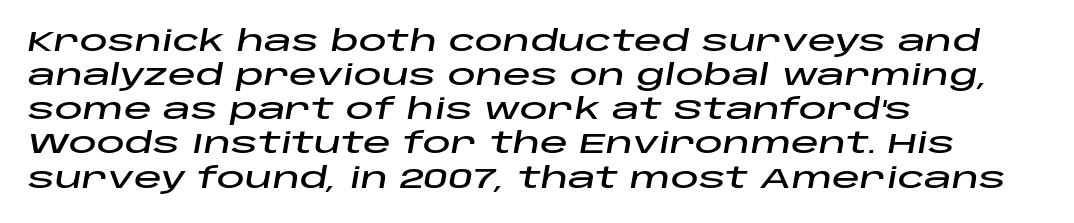
The image shows 28 px wide type, italic (leaning right); set left-aligned, line spacing 1.22x, normal letter spacing, not underlined; low stroke contrast and a large x-height.
